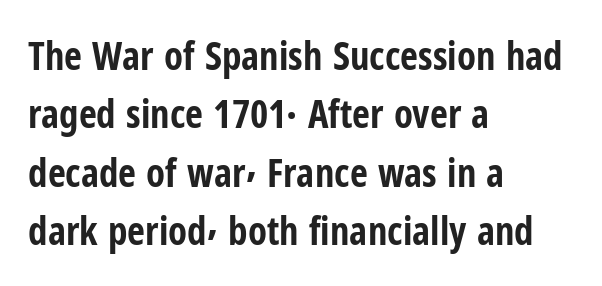
The image shows 39 px bold, condensed sans-serif type, upright; set left-aligned, normal line spacing (1.5x), normal letter spacing, not underlined; low stroke contrast and a medium x-height.
